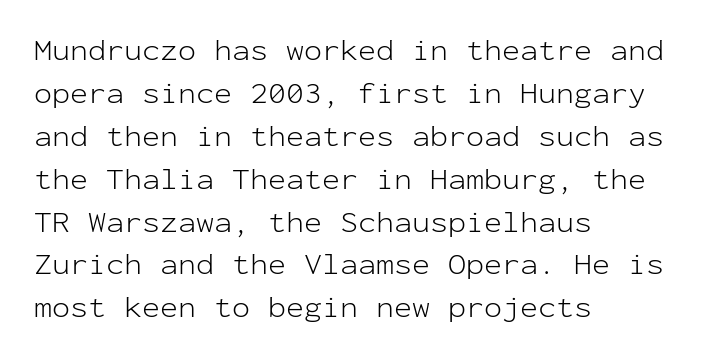
The space beneath each line is pristine and unruled. Weight class: somewhere from thin through regular. What's the leading like? Ordinary, nothing unusual. The typesetter chose a ragged-right arrangement here. Here the designer chose a console-style face with uniform glyph widths.
